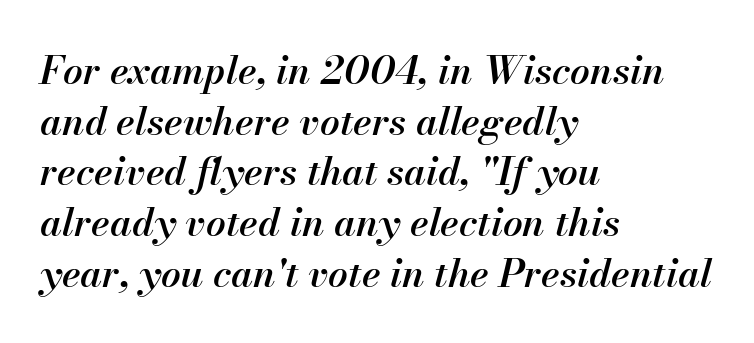
The image shows 39 px semibold type, italic (leaning right); set left-aligned, normal line spacing (1.3x), normal letter spacing, not underlined; medium stroke contrast and a small x-height.
